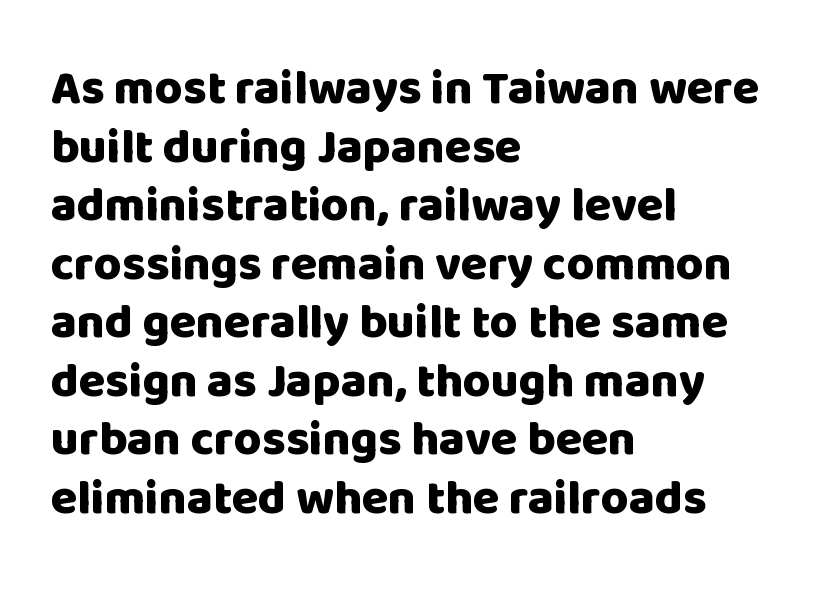
{"serif": "no", "italic": "no", "bold": "yes", "weight": "heavy", "width": "normal", "stroke_contrast": "low", "x_height": "large", "monospaced": "no", "underline": "no", "align": "left", "line_spacing_ratio": 1.22, "letter_spacing": "normal", "letter_spacing_em": 0.0, "glyph_px": 48}
